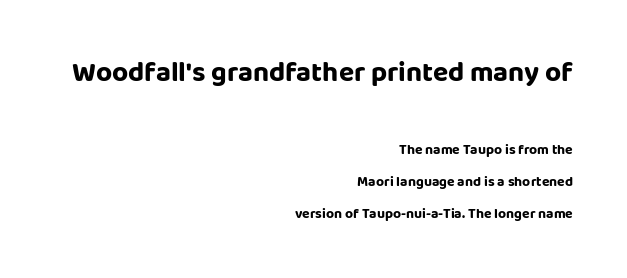
Q: Is the text italic (slanted)? A: No, it is upright.
Q: Is the typeface a serif or a sans-serif typeface? A: Sans-serif.
Q: Is the text underlined? A: No.
Q: How is the paragraph aligned? A: Right-aligned.
Q: Is the spacing between letters normal or unusually wide? A: Normal.
Q: Is the spacing between lines tight, normal or loose? A: Loose.
Q: Which block of text is set in a larger size, the first (top) or the second (bottom)? A: The first (top) one.
Q: Width (condensed, normal, or wide)? A: Normal.
Q: Stroke contrast? A: Low.
Q: x-height? A: Large.
Q: Monospaced? A: No.
